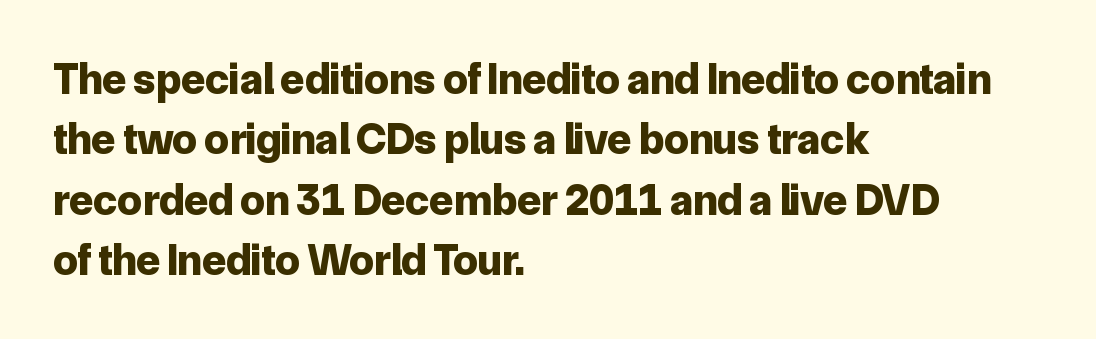
{"serif": "no", "italic": "no", "bold": "yes", "weight": "bold", "width": "normal", "stroke_contrast": "low", "x_height": "medium", "monospaced": "no", "underline": "no", "align": "left", "line_spacing": "normal", "line_spacing_ratio": 1.37, "letter_spacing": "normal", "letter_spacing_em": 0.0, "glyph_px": 44}
